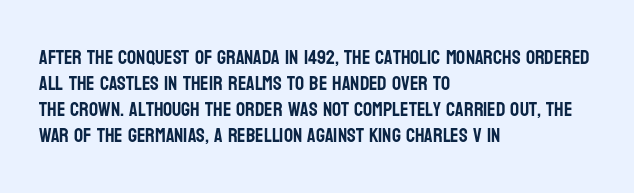
Q: Is the text italic (slanted)? A: No, it is upright.
Q: Is the text underlined? A: No.
Q: How is the paragraph aligned? A: Left-aligned.
Q: Is the spacing between letters normal or unusually wide? A: Normal.
Q: Is the spacing between lines tight, normal or loose? A: Normal.
